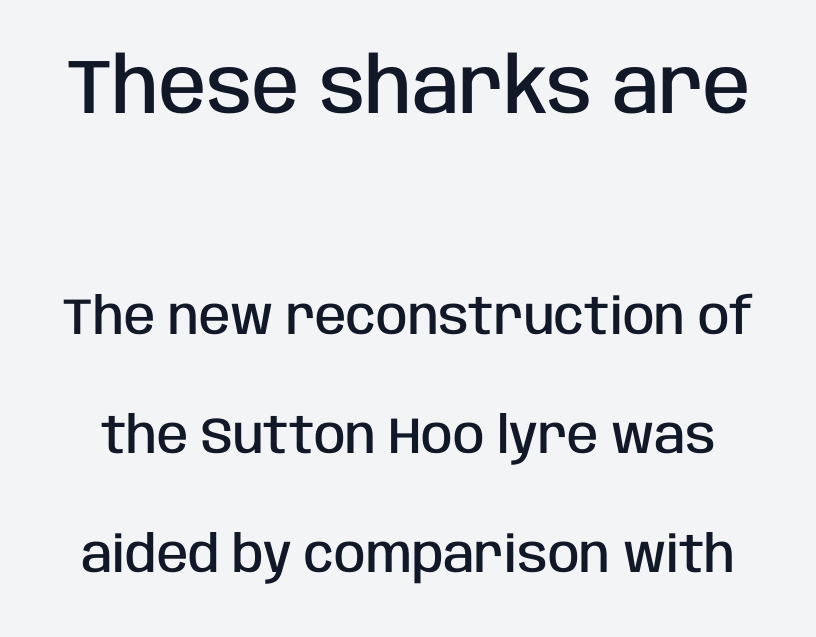
Q: Is the text bold? A: Semi-bold.
Q: Is the text italic (slanted)? A: No, it is upright.
Q: Is the typeface a serif or a sans-serif typeface? A: Sans-serif.
Q: Is the text underlined? A: No.
Q: Is the spacing between letters normal or unusually wide? A: Normal.
Q: Is the spacing between lines tight, normal or loose? A: Loose.
Q: Which block of text is set in a larger size, the first (top) or the second (bottom)? A: The first (top) one.
Q: Width (condensed, normal, or wide)? A: Condensed.
Q: Stroke contrast? A: Low.
Q: x-height? A: Large.
Q: Monospaced? A: No.
